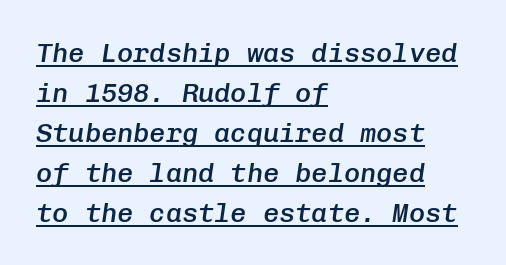
Q: Is the text bold? A: Semi-bold.
Q: Is the text italic (slanted)? A: Yes, it leans right by about 8 degrees.
Q: Is the text underlined? A: Yes.
Q: How is the paragraph aligned? A: Left-aligned.
Q: Is the spacing between letters normal or unusually wide? A: Normal.
Q: Is the spacing between lines tight, normal or loose? A: Normal.
